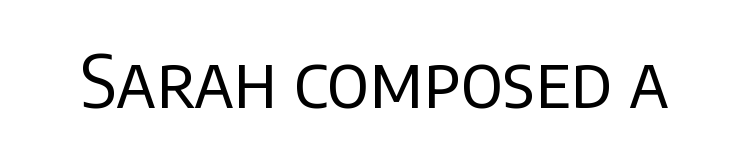
{"serif": "no", "italic": "no", "bold": "no", "weight": "regular", "width": "normal", "stroke_contrast": "low", "x_height": "large", "monospaced": "no", "underline": "no", "letter_spacing": "normal", "letter_spacing_em": 0.0, "glyph_px": 72}
